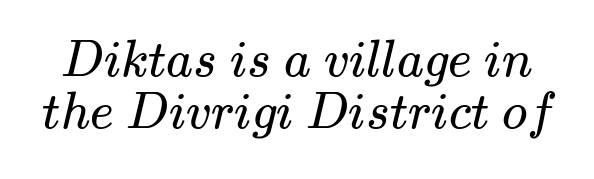
Classification — serif. Here the designer chose a conventional face with non-uniform glyph widths. Is there much room between lines? No — they nearly touch. The passage shown has conventional tracking throughout. Decoration check: the copy has no underline. Vertical stems look standard width or narrower in stroke.
